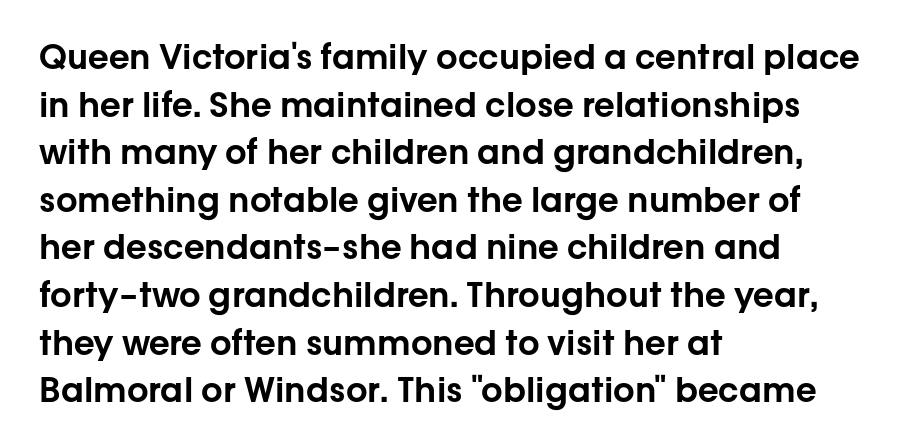
Q: Is the text italic (slanted)? A: No, it is upright.
Q: Is the typeface a serif or a sans-serif typeface? A: Sans-serif.
Q: Is the text underlined? A: No.
Q: How is the paragraph aligned? A: Left-aligned.
Q: Is the spacing between letters normal or unusually wide? A: Normal.
Q: Is the spacing between lines tight, normal or loose? A: Normal.
Q: Width (condensed, normal, or wide)? A: Normal.
Q: Stroke contrast? A: Low.
Q: x-height? A: Medium.
Q: Monospaced? A: No.
